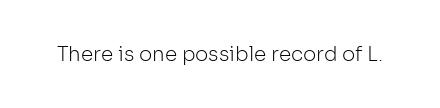
Q: Is the text bold? A: No.
Q: Is the text italic (slanted)? A: No, it is upright.
Q: Is the text underlined? A: No.
Q: Is the spacing between letters normal or unusually wide? A: Normal.
